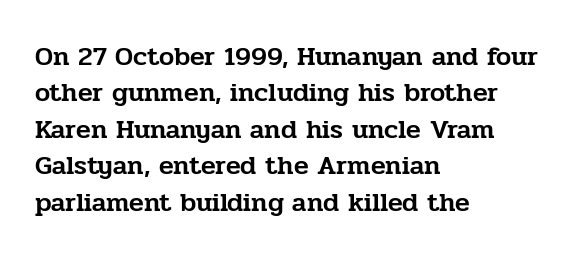
The image shows 27 px text type, upright; set left-aligned, normal line spacing (1.35x), normal letter spacing, not underlined.
